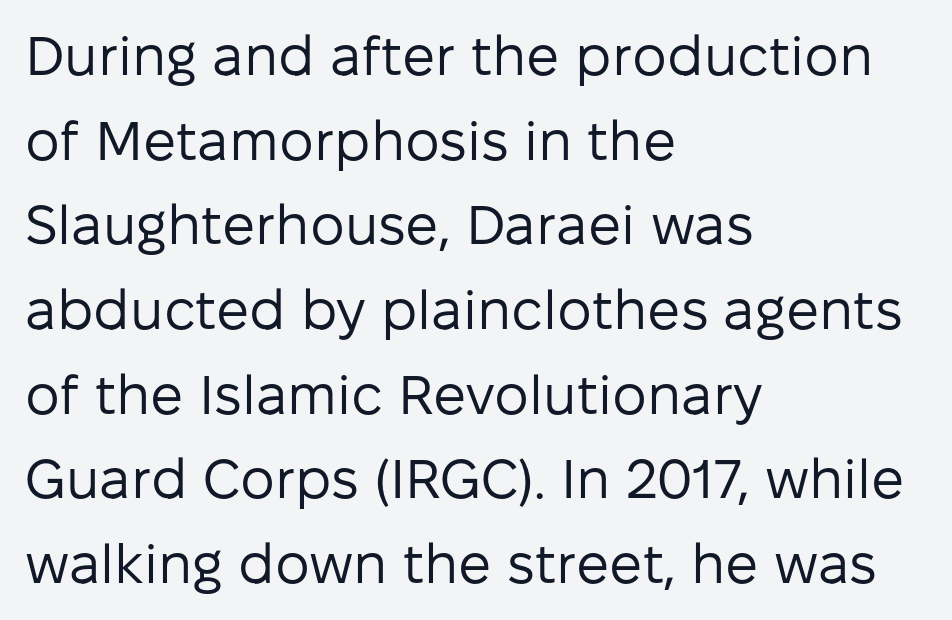
Q: Is the text bold? A: No.
Q: Is the text italic (slanted)? A: No, it is upright.
Q: Is the typeface a serif or a sans-serif typeface? A: Sans-serif.
Q: Is the text underlined? A: No.
Q: How is the paragraph aligned? A: Left-aligned.
Q: Is the spacing between letters normal or unusually wide? A: Normal.
Q: Is the spacing between lines tight, normal or loose? A: Normal.
Q: Width (condensed, normal, or wide)? A: Normal.
Q: Stroke contrast? A: Low.
Q: x-height? A: Medium.
Q: Monospaced? A: No.
